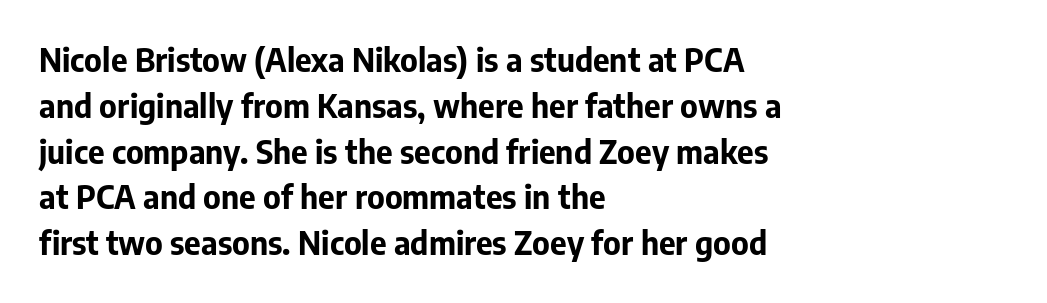
Reading down the block, your eye returns to a fixed left position each line. What stands out about the letter spacing? Nothing — it is the standard amount. The string is rendered with underlining switched off. A typesetter would mark this as roman, not italic.
